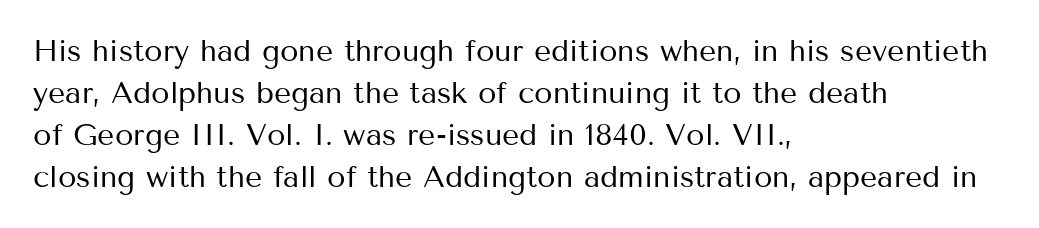
Q: Is the text bold? A: No.
Q: Is the text italic (slanted)? A: No, it is upright.
Q: Is the typeface a serif or a sans-serif typeface? A: Sans-serif.
Q: Is the text underlined? A: No.
Q: How is the paragraph aligned? A: Left-aligned.
Q: Is the spacing between letters normal or unusually wide? A: Normal.
Q: Is the spacing between lines tight, normal or loose? A: Normal.
Q: Width (condensed, normal, or wide)? A: Normal.
Q: Stroke contrast? A: Medium.
Q: x-height? A: Medium.
Q: Monospaced? A: No.
